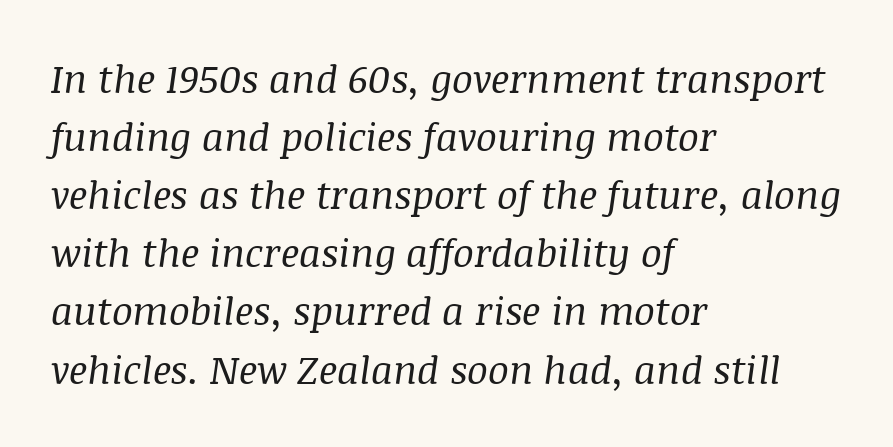
The image shows 39 px regular-weight serif type, italic (leaning right); set left-aligned, normal line spacing (1.49x), normal letter spacing, not underlined; medium stroke contrast and a large x-height.
